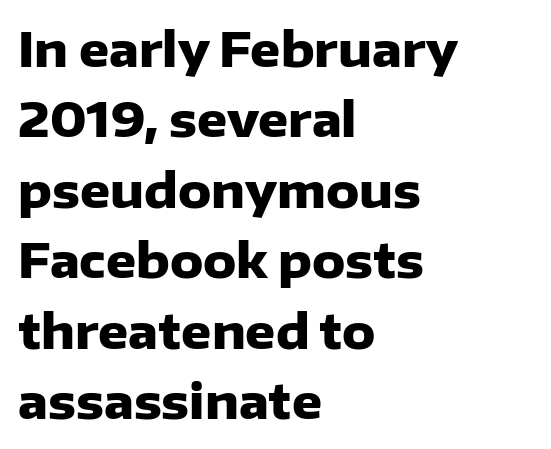
The image shows 47 px heavy sans-serif type, upright; set left-aligned, normal line spacing (1.5x), normal letter spacing, not underlined; low stroke contrast and a medium x-height.
